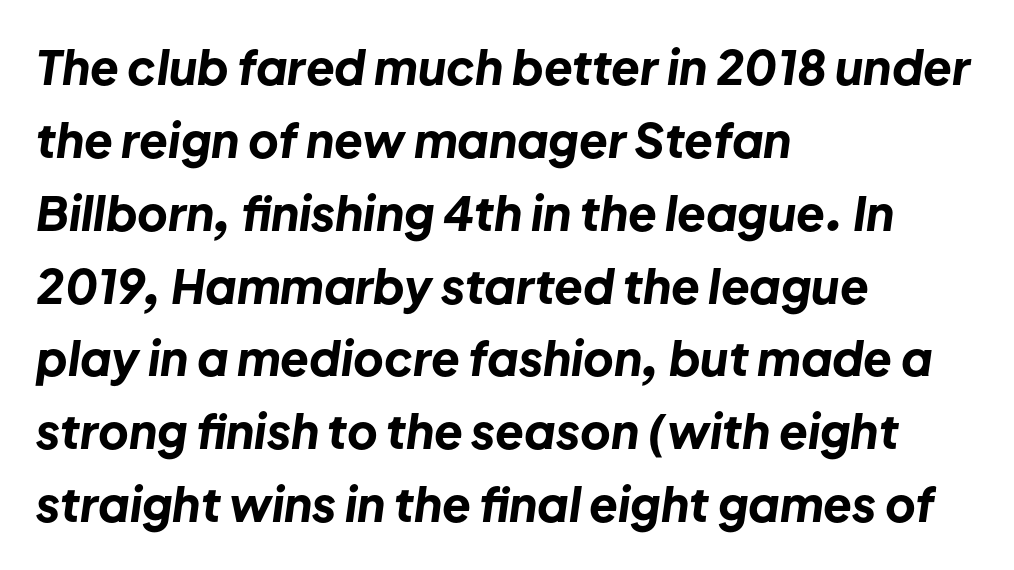
{"italic": "yes", "lean": "right", "slant_degrees": 8, "bold": "yes", "weight": "bold", "width": "normal", "stroke_contrast": "low", "x_height": "medium", "monospaced": "no", "underline": "no", "align": "left", "line_spacing": "normal", "line_spacing_ratio": 1.55, "letter_spacing": "normal", "letter_spacing_em": 0.0, "glyph_px": 47}
